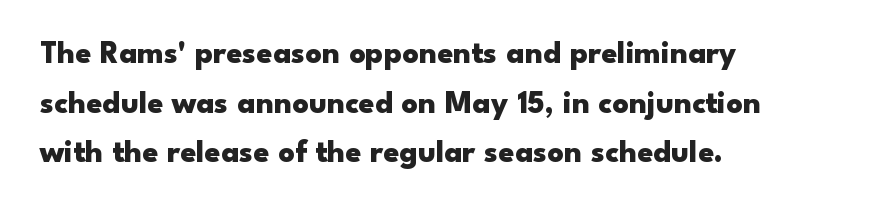
The letters advance in unequal steps, a hallmark of proportional type. Look at the bottom of the vertical strokes: they stop flat, with no serifs. The letterforms sit shoulder to shoulder at normal distance. Italic? Not at all — the glyphs are vertical.
